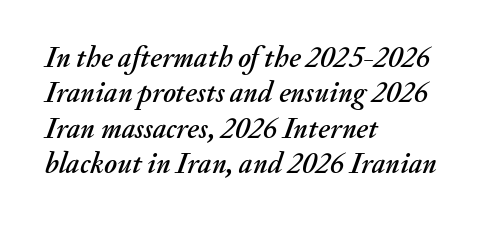
Q: Is the text italic (slanted)? A: Yes, it leans right by about 20 degrees.
Q: Is the text underlined? A: No.
Q: How is the paragraph aligned? A: Left-aligned.
Q: Is the spacing between letters normal or unusually wide? A: Normal.
Q: Width (condensed, normal, or wide)? A: Normal.
Q: Stroke contrast? A: Medium.
Q: x-height? A: Small.
Q: Monospaced? A: No.
